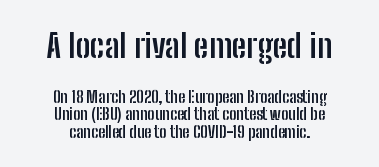
The image shows 33 px semibold, condensed sans-serif type, upright; set centered, tight line spacing (1.08x), normal letter spacing, not underlined; the first (top) block is 2.06x larger; low stroke contrast and a medium x-height.
